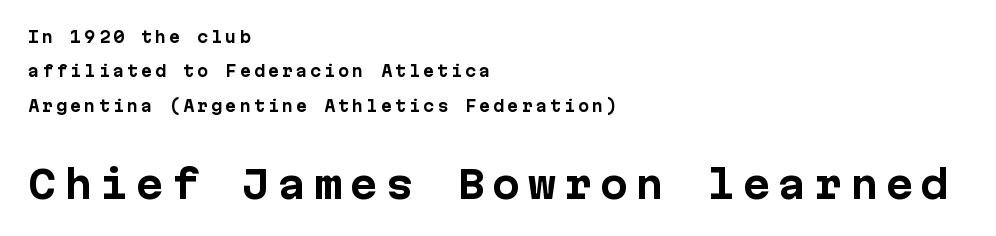
Q: Is the text bold? A: Yes.
Q: Is the text italic (slanted)? A: No, it is upright.
Q: Is the typeface a serif or a sans-serif typeface? A: Sans-serif.
Q: Is the text underlined? A: No.
Q: How is the paragraph aligned? A: Left-aligned.
Q: Is the spacing between lines tight, normal or loose? A: Loose.
Q: Which block of text is set in a larger size, the first (top) or the second (bottom)? A: The second (bottom) one.
Q: Width (condensed, normal, or wide)? A: Normal.
Q: Stroke contrast? A: Low.
Q: x-height? A: Medium.
